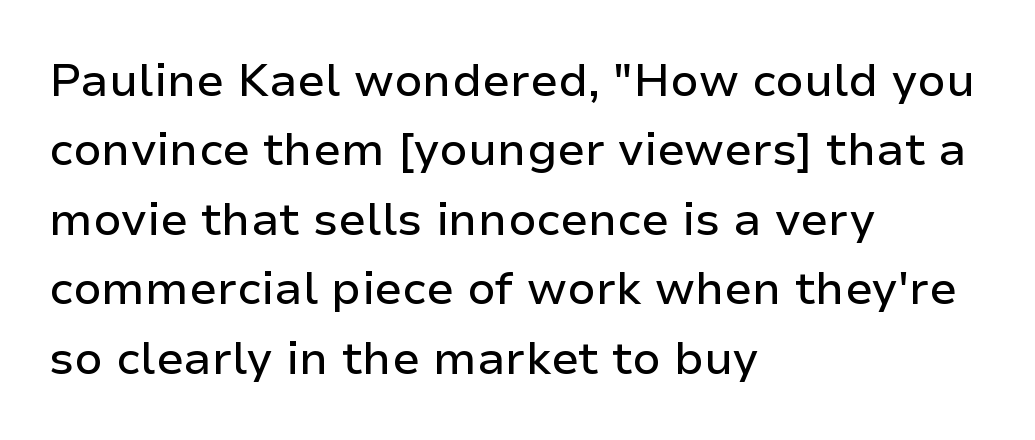
{"serif": "no", "italic": "no", "width": "normal", "stroke_contrast": "low", "x_height": "medium", "monospaced": "no", "underline": "no", "align": "left", "line_spacing": "normal", "line_spacing_ratio": 1.51, "letter_spacing": "normal", "letter_spacing_em": 0.0, "glyph_px": 46}
